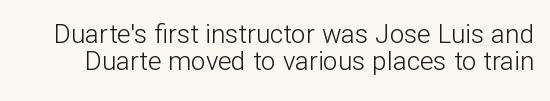
Q: Is the text bold? A: No.
Q: Is the text italic (slanted)? A: No, it is upright.
Q: Is the text underlined? A: No.
Q: Is the spacing between letters normal or unusually wide? A: Normal.
Q: Is the spacing between lines tight, normal or loose? A: Tight.
